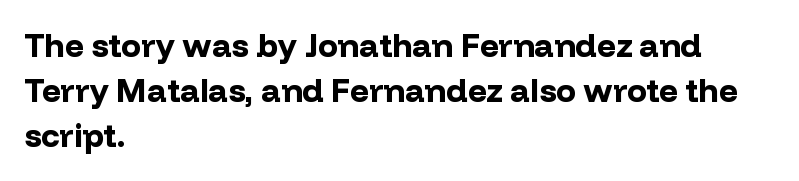
{"serif": "no", "italic": "no", "bold": "yes", "weight": "bold", "width": "normal", "stroke_contrast": "low", "x_height": "medium", "monospaced": "no", "underline": "no", "align": "left", "line_spacing": "normal", "line_spacing_ratio": 1.37, "letter_spacing": "normal", "letter_spacing_em": 0.0, "glyph_px": 33}
